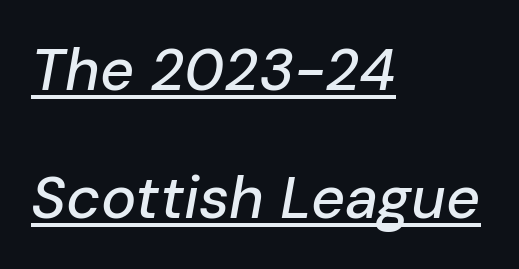
{"italic": "yes", "lean": "right", "slant_degrees": 10, "width": "normal", "stroke_contrast": "low", "x_height": "medium", "monospaced": "no", "underline": "yes", "align": "left", "line_spacing": "loose", "line_spacing_ratio": 2.17, "letter_spacing": "normal", "letter_spacing_em": 0.0, "glyph_px": 59}
